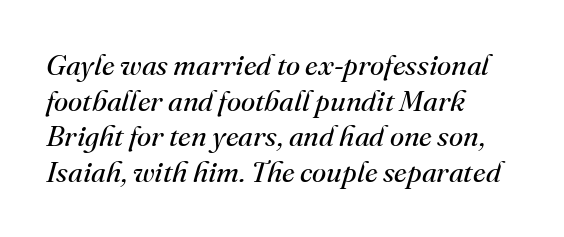
{"serif": "yes", "italic": "yes", "lean": "right", "slant_degrees": 16, "bold": "no", "weight": "regular", "width": "normal", "stroke_contrast": "medium", "x_height": "small", "monospaced": "no", "underline": "no", "align": "left", "line_spacing_ratio": 1.23, "letter_spacing": "normal", "letter_spacing_em": 0.0, "glyph_px": 29}
